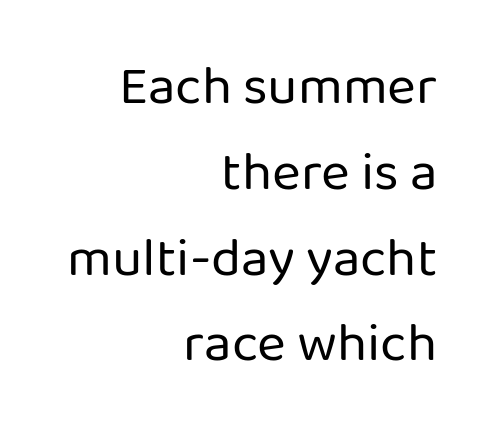
Q: Is the text bold? A: No.
Q: Is the text italic (slanted)? A: No, it is upright.
Q: Is the typeface a serif or a sans-serif typeface? A: Sans-serif.
Q: Is the text underlined? A: No.
Q: How is the paragraph aligned? A: Right-aligned.
Q: Is the spacing between letters normal or unusually wide? A: Normal.
Q: Is the spacing between lines tight, normal or loose? A: Normal.
Q: Width (condensed, normal, or wide)? A: Normal.
Q: Stroke contrast? A: Low.
Q: x-height? A: Medium.
Q: Monospaced? A: No.
